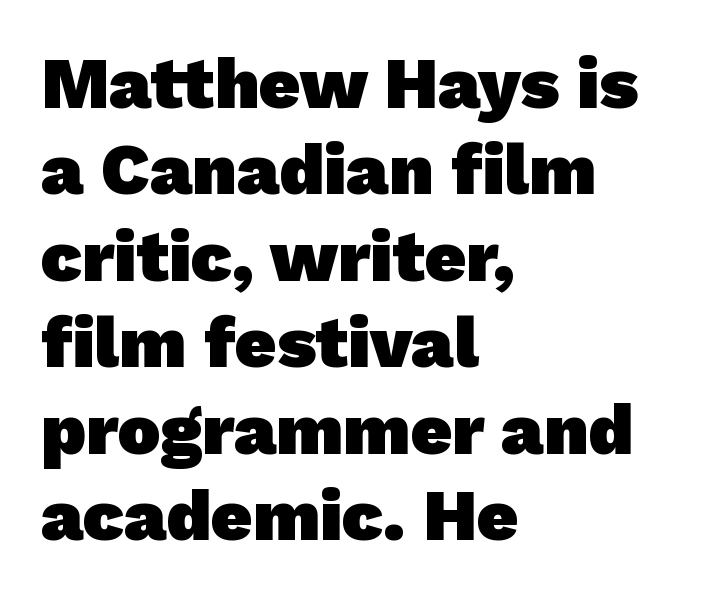
Q: Is the text bold? A: Yes.
Q: Is the typeface a serif or a sans-serif typeface? A: Sans-serif.
Q: Is the text underlined? A: No.
Q: How is the paragraph aligned? A: Left-aligned.
Q: Is the spacing between letters normal or unusually wide? A: Normal.
Q: Width (condensed, normal, or wide)? A: Normal.
Q: Stroke contrast? A: Low.
Q: x-height? A: Medium.
Q: Monospaced? A: No.
